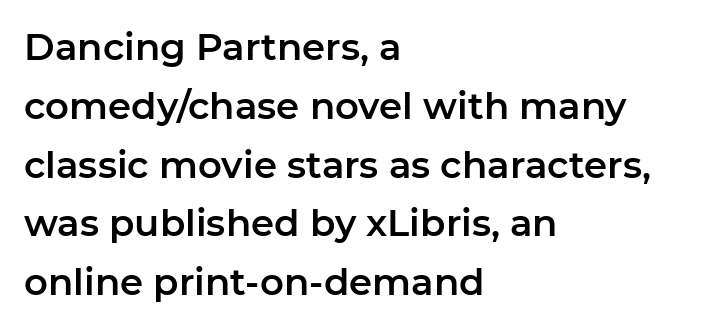
Q: Is the text italic (slanted)? A: No, it is upright.
Q: Is the typeface a serif or a sans-serif typeface? A: Sans-serif.
Q: Is the text underlined? A: No.
Q: How is the paragraph aligned? A: Left-aligned.
Q: Is the spacing between letters normal or unusually wide? A: Normal.
Q: Is the spacing between lines tight, normal or loose? A: Normal.
Q: Width (condensed, normal, or wide)? A: Normal.
Q: Stroke contrast? A: Low.
Q: x-height? A: Medium.
Q: Monospaced? A: No.
